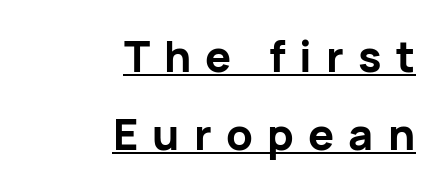
The image shows 43 px bold sans-serif type, upright; set right-aligned, line spacing 1.82x, unusually wide letter spacing (+0.33 em), underlined; low stroke contrast and a medium x-height.
